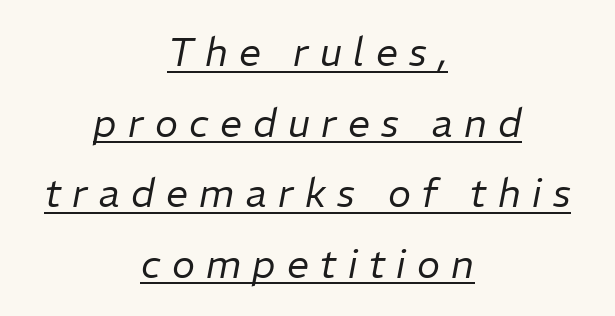
{"italic": "yes", "lean": "right", "slant_degrees": 11, "bold": "no", "weight": "regular", "width": "normal", "stroke_contrast": "low", "x_height": "medium", "monospaced": "no", "underline": "yes", "align": "center", "line_spacing_ratio": 1.81, "letter_spacing": "wide", "letter_spacing_em": 0.29, "glyph_px": 39}
